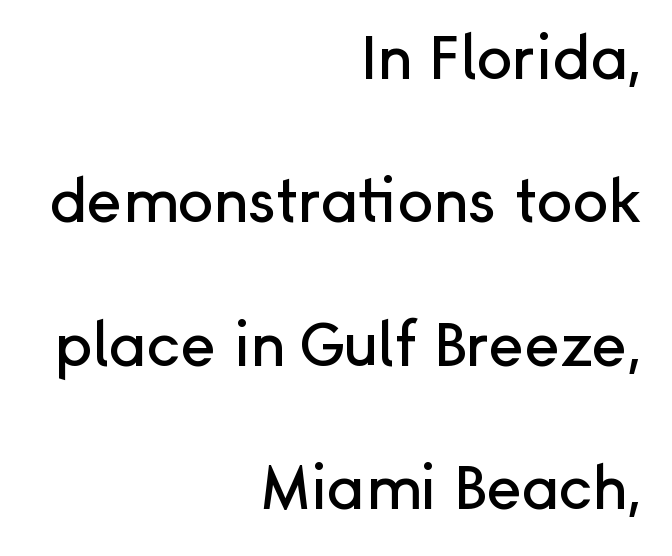
Q: Is the text italic (slanted)? A: No, it is upright.
Q: Is the typeface a serif or a sans-serif typeface? A: Sans-serif.
Q: Is the text underlined? A: No.
Q: How is the paragraph aligned? A: Right-aligned.
Q: Is the spacing between letters normal or unusually wide? A: Normal.
Q: Is the spacing between lines tight, normal or loose? A: Loose.
Q: Width (condensed, normal, or wide)? A: Normal.
Q: Stroke contrast? A: Low.
Q: x-height? A: Medium.
Q: Monospaced? A: No.
